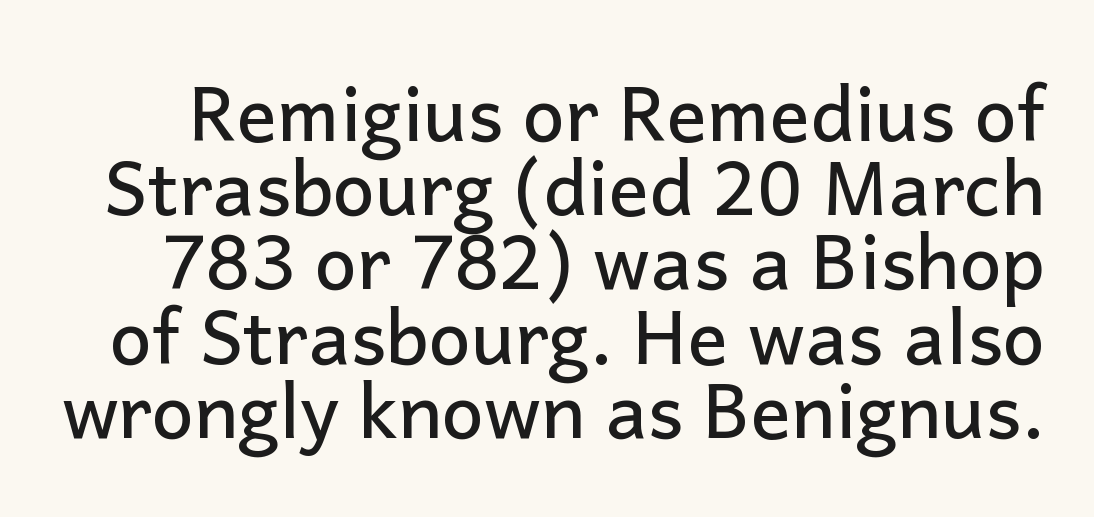
The image shows 75 px sans-serif type, upright; set tight line spacing (0.99x), normal letter spacing, not underlined; low stroke contrast and a medium x-height.
